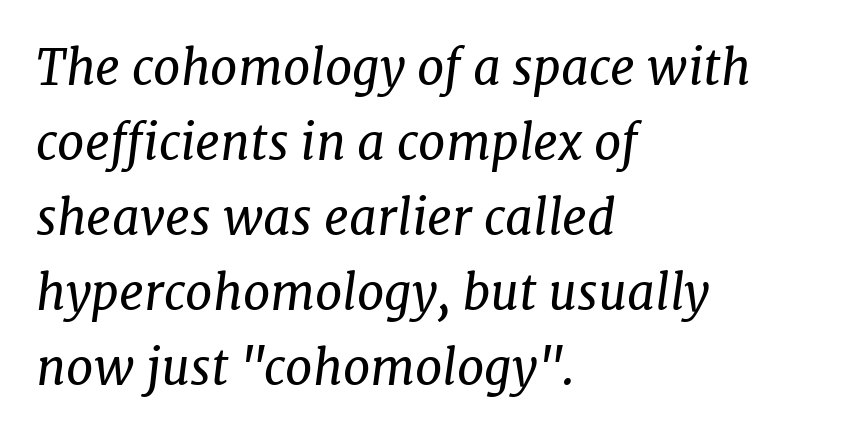
The image shows 49 px regular-weight serif type, italic (leaning right); set left-aligned, normal line spacing (1.53x), normal letter spacing, not underlined; low stroke contrast and a medium x-height.
